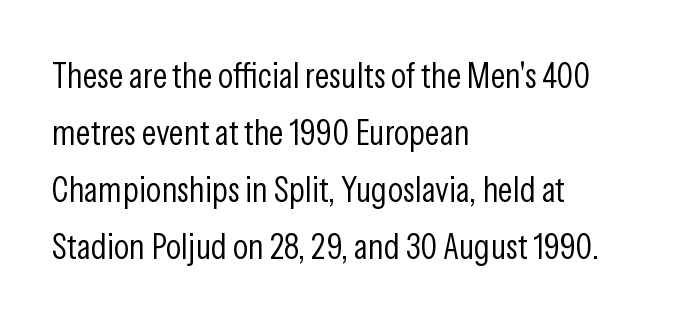
The image shows 36 px light, condensed sans-serif type, upright; set left-aligned, normal line spacing (1.58x), normal letter spacing, not underlined; low stroke contrast and a medium x-height.
